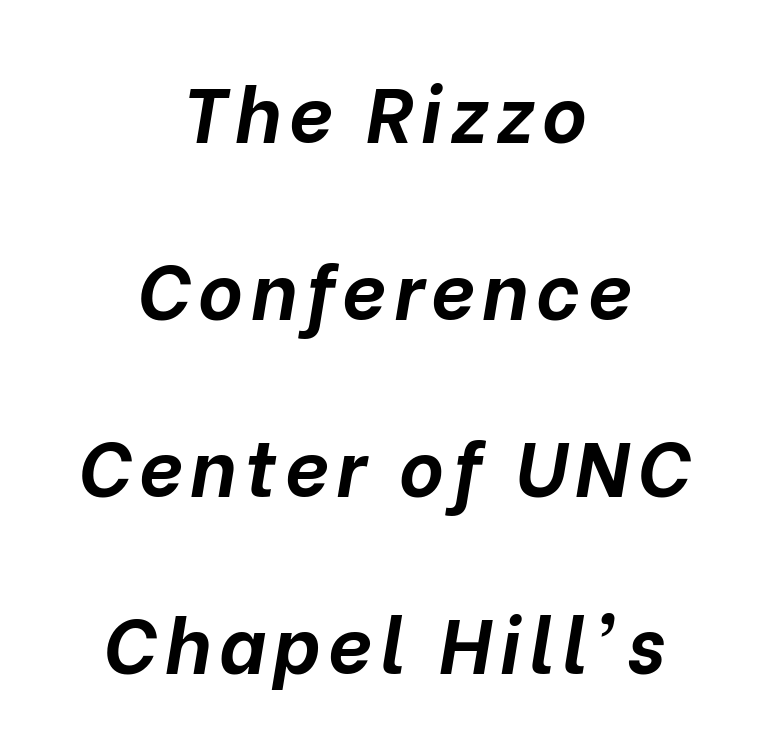
Any mark beneath the type? The region is blank. The face used here is proportionally spaced, like ordinary book or web type. Rendered with sloped, italic letterforms. On the weight axis this lands at bold, roughly 700. Centered paragraph, ragged on both sides.
